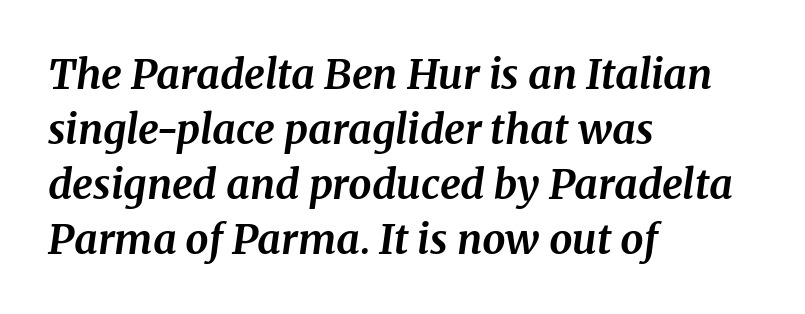
Q: Is the text bold? A: Yes.
Q: Is the text italic (slanted)? A: Yes, it leans right by about 8 degrees.
Q: Is the typeface a serif or a sans-serif typeface? A: Serif.
Q: Is the text underlined? A: No.
Q: How is the paragraph aligned? A: Left-aligned.
Q: Is the spacing between letters normal or unusually wide? A: Normal.
Q: Is the spacing between lines tight, normal or loose? A: Normal.
Q: Width (condensed, normal, or wide)? A: Normal.
Q: Stroke contrast? A: Medium.
Q: x-height? A: Medium.
Q: Monospaced? A: No.
